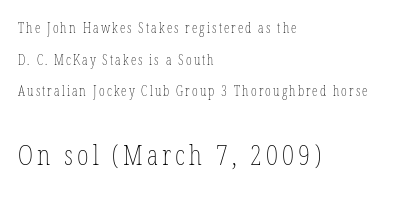
Q: Is the text bold? A: No.
Q: Is the text italic (slanted)? A: No, it is upright.
Q: Is the text underlined? A: No.
Q: How is the paragraph aligned? A: Left-aligned.
Q: Is the spacing between lines tight, normal or loose? A: Loose.
Q: Which block of text is set in a larger size, the first (top) or the second (bottom)? A: The second (bottom) one.
Q: Width (condensed, normal, or wide)? A: Condensed.
Q: Stroke contrast? A: Low.
Q: x-height? A: Medium.
Q: Monospaced? A: No.
